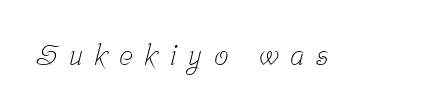
{"serif": "yes", "bold": "no", "weight": "light", "width": "condensed", "stroke_contrast": "low", "x_height": "medium", "monospaced": "no", "underline": "no", "letter_spacing": "wide", "letter_spacing_em": 0.4, "glyph_px": 29}
